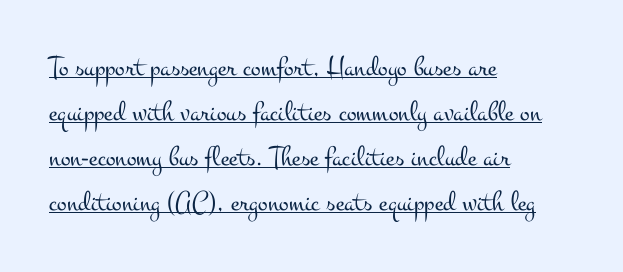
{"serif": "yes", "bold": "no", "weight": "light", "width": "wide", "stroke_contrast": "medium", "x_height": "small", "monospaced": "no", "underline": "yes", "align": "left", "line_spacing": "normal", "line_spacing_ratio": 1.55, "letter_spacing": "normal", "letter_spacing_em": 0.0, "glyph_px": 29}
